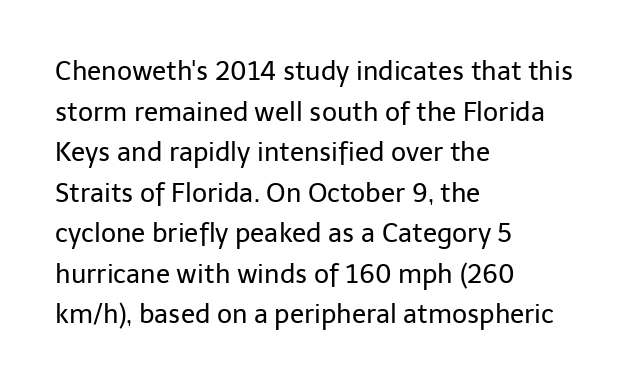
{"italic": "no", "bold": "no", "underline": "no", "align": "left", "line_spacing": "normal", "line_spacing_ratio": 1.56, "letter_spacing": "normal", "letter_spacing_em": 0.0, "glyph_px": 26}
